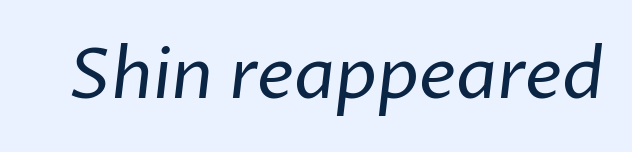
Q: Is the text bold? A: No.
Q: Is the typeface a serif or a sans-serif typeface? A: Sans-serif.
Q: Is the text underlined? A: No.
Q: Is the spacing between letters normal or unusually wide? A: Normal.
Q: Width (condensed, normal, or wide)? A: Normal.
Q: Stroke contrast? A: Low.
Q: x-height? A: Medium.
Q: Monospaced? A: No.
